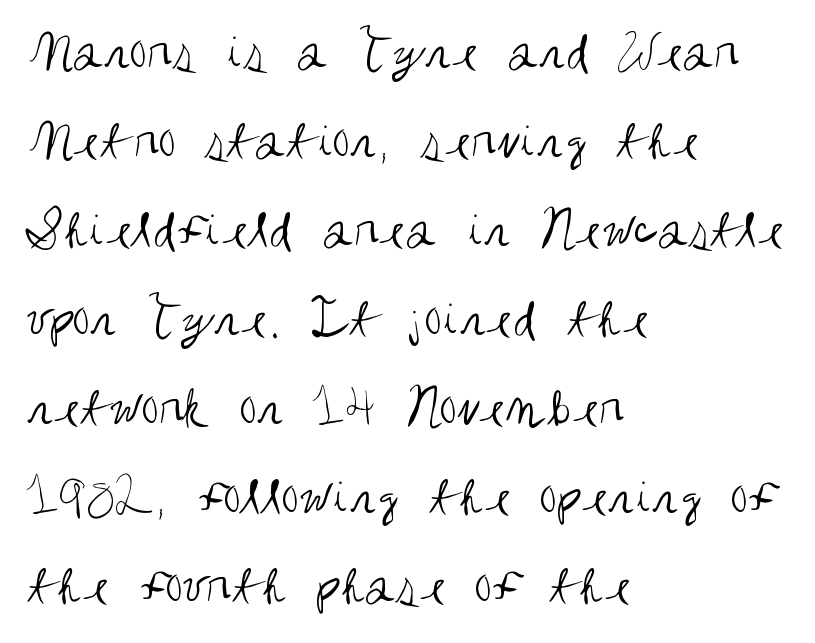
{"serif": "no", "bold": "no", "weight": "regular", "width": "condensed", "stroke_contrast": "medium", "x_height": "large", "monospaced": "no", "underline": "no", "align": "left", "line_spacing": "normal", "line_spacing_ratio": 1.56, "letter_spacing": "normal", "letter_spacing_em": 0.0, "glyph_px": 57}
